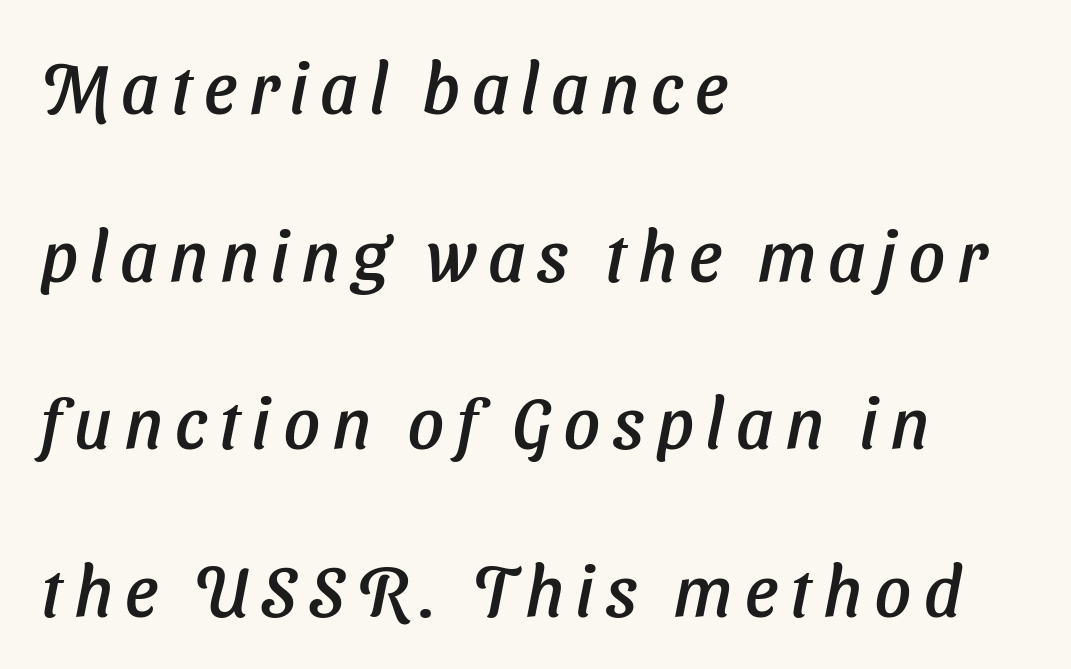
{"width": "normal", "stroke_contrast": "low", "x_height": "medium", "monospaced": "no", "underline": "no", "align": "left", "line_spacing": "loose", "line_spacing_ratio": 2.36, "glyph_px": 71}
